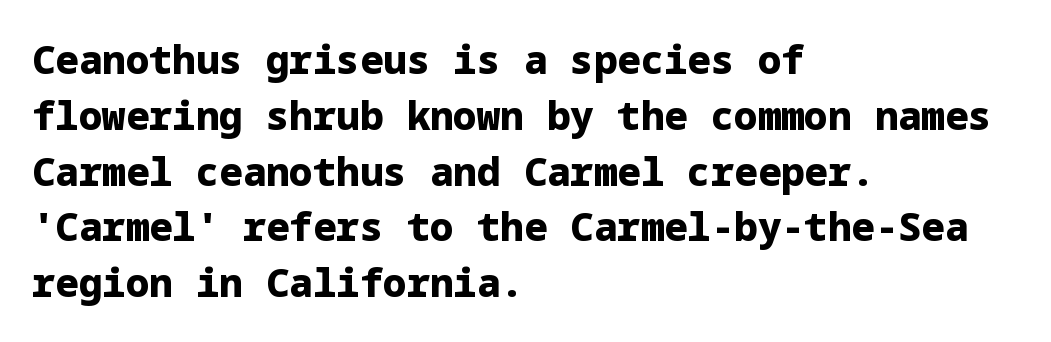
Q: Is the text bold? A: Yes.
Q: Is the text italic (slanted)? A: No, it is upright.
Q: Is the typeface a serif or a sans-serif typeface? A: Sans-serif.
Q: Is the text underlined? A: No.
Q: How is the paragraph aligned? A: Left-aligned.
Q: Is the spacing between letters normal or unusually wide? A: Normal.
Q: Is the spacing between lines tight, normal or loose? A: Normal.
Q: Width (condensed, normal, or wide)? A: Normal.
Q: Stroke contrast? A: Low.
Q: x-height? A: Medium.
